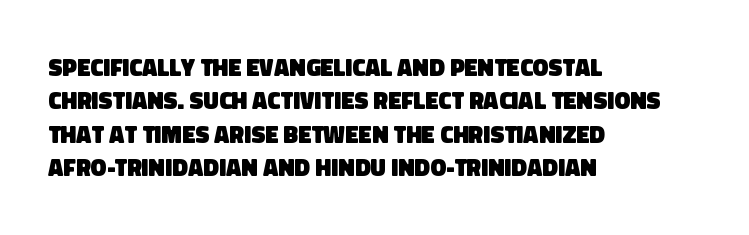
The image shows 24 px bold type; set left-aligned, normal line spacing (1.39x), normal letter spacing, not underlined.
